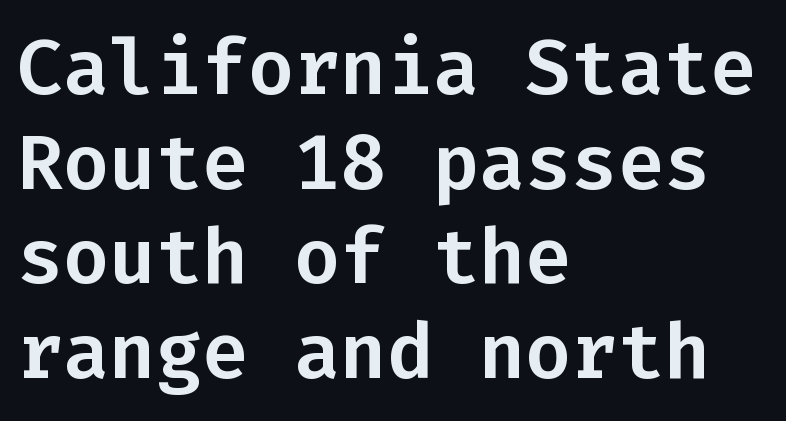
Looks like terminal output: every glyph gets an equal slot. A student would call this left alignment; a typographer would say flush left, rag right. The rendering keeps characters at their native spacing. Grotesque or geometric, the face here clearly has no serifs. Nobody drew a line under any word here. Do the letters lean? They stand straight.
